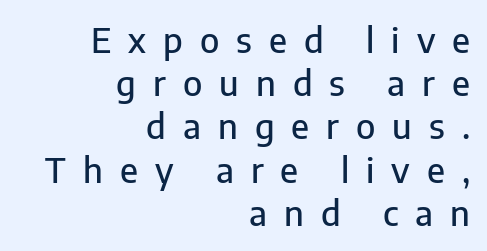
{"serif": "no", "italic": "no", "width": "normal", "stroke_contrast": "low", "x_height": "medium", "monospaced": "no", "underline": "no", "align": "right", "line_spacing": "normal", "line_spacing_ratio": 1.27, "letter_spacing": "wide", "letter_spacing_em": 0.5, "glyph_px": 34}
